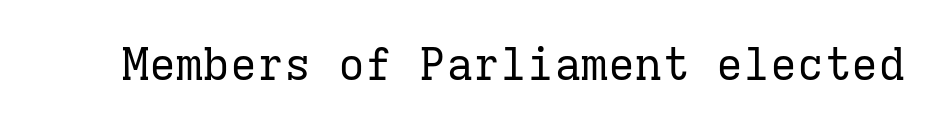
The image shows 45 px regular-weight serif type, upright, monospaced; set normal letter spacing, not underlined; low stroke contrast and a medium x-height.
